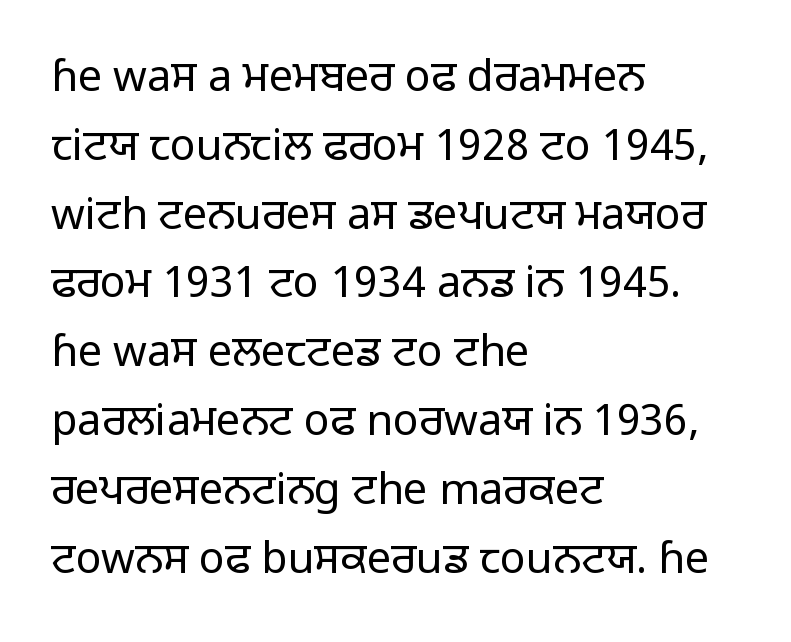
The image shows 43 px regular-weight sans-serif type, upright; set left-aligned, normal line spacing (1.6x), normal letter spacing, not underlined; low stroke contrast and a medium x-height.
